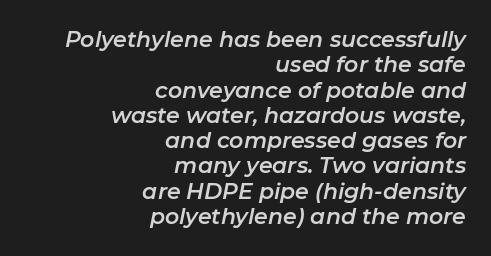
The image shows 22 px text type, italic (leaning right); set right-aligned, tight line spacing (1.15x), normal letter spacing, not underlined.
